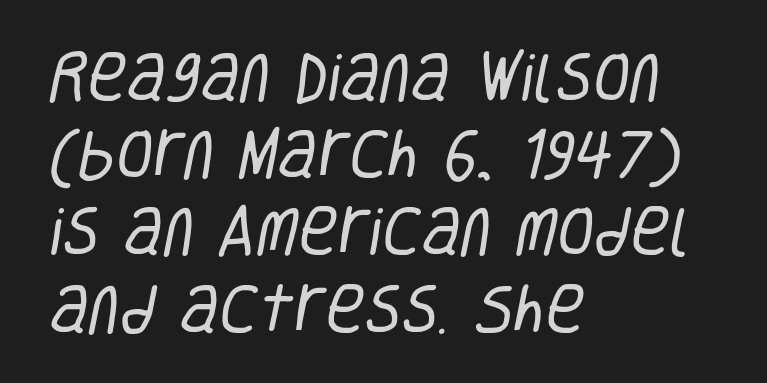
{"serif": "no", "bold": "no", "weight": "regular", "width": "condensed", "stroke_contrast": "low", "x_height": "large", "monospaced": "no", "underline": "no", "align": "left", "line_spacing": "normal", "line_spacing_ratio": 1.43, "letter_spacing": "normal", "letter_spacing_em": 0.0, "glyph_px": 54}
